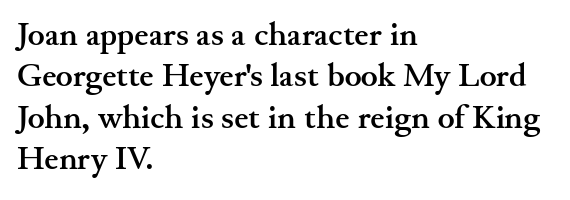
Q: Is the text bold? A: Yes.
Q: Is the text italic (slanted)? A: No, it is upright.
Q: Is the typeface a serif or a sans-serif typeface? A: Serif.
Q: Is the text underlined? A: No.
Q: How is the paragraph aligned? A: Left-aligned.
Q: Is the spacing between letters normal or unusually wide? A: Normal.
Q: Is the spacing between lines tight, normal or loose? A: Normal.
Q: Width (condensed, normal, or wide)? A: Wide.
Q: Stroke contrast? A: Medium.
Q: x-height? A: Small.
Q: Monospaced? A: No.
